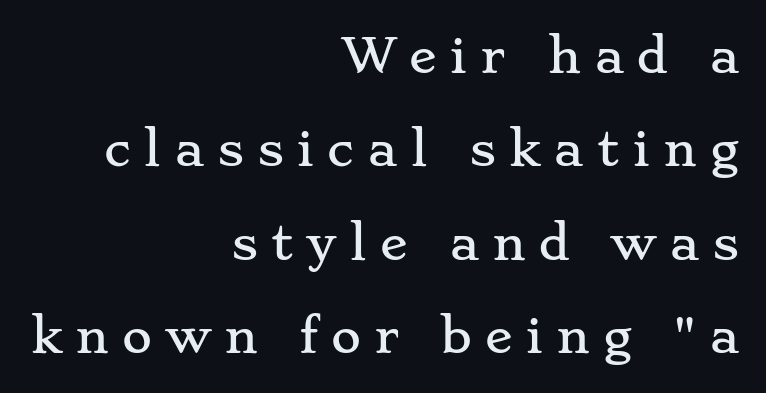
Check the space under the baseline: it is left empty. If you measured baseline to baseline, you'd find a long distance. The face used here is rendered with a markedly widened letterfit. Yep, those are serifs on the letters.
